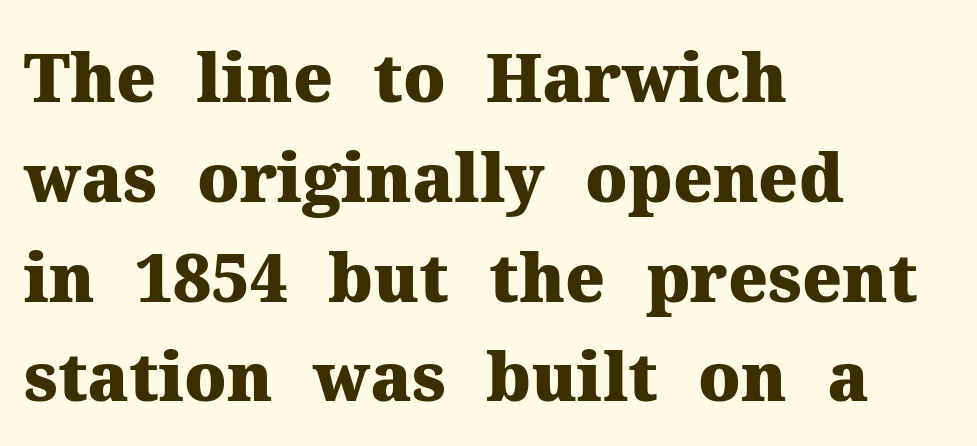
The image shows 67 px heavy serif type, upright; set left-aligned, normal line spacing (1.49x), normal letter spacing, not underlined; medium stroke contrast and a medium x-height.
